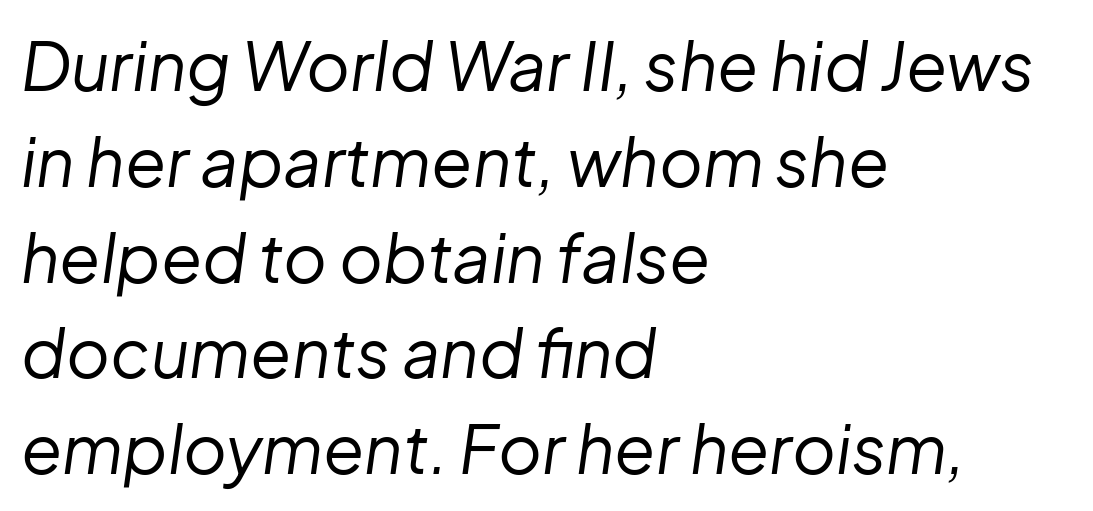
Characters are canted at an angle relative to the baseline's perpendicular. Character widths vary here, with narrow letters taking less room than wide ones. Tracking value appears to be zero — textbook default spacing. Honestly, the row spacing looks completely unremarkable.
